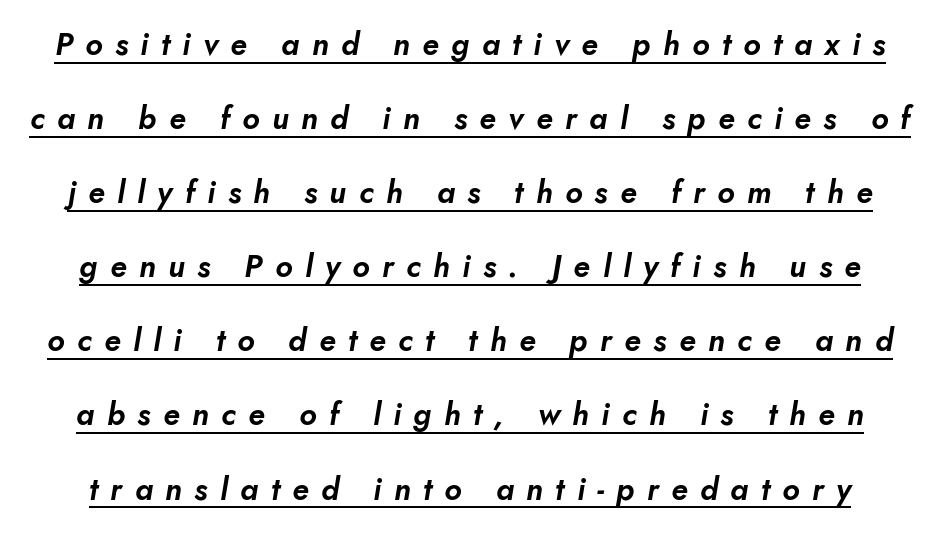
{"italic": "yes", "lean": "right", "slant_degrees": 10, "width": "normal", "stroke_contrast": "low", "x_height": "small", "monospaced": "no", "underline": "yes", "line_spacing": "loose", "line_spacing_ratio": 2.39, "letter_spacing": "wide", "letter_spacing_em": 0.4, "glyph_px": 31}
